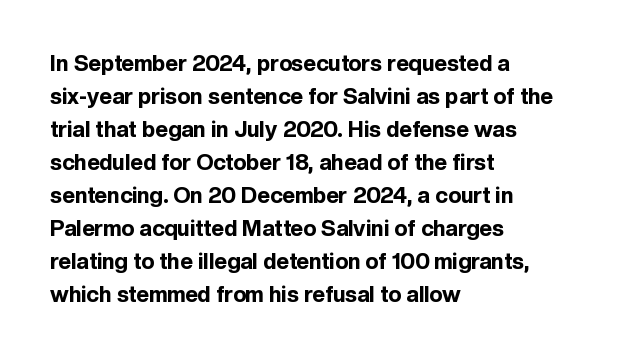
The image shows 22 px bold type, upright; set left-aligned, normal line spacing (1.5x), normal letter spacing, not underlined.
